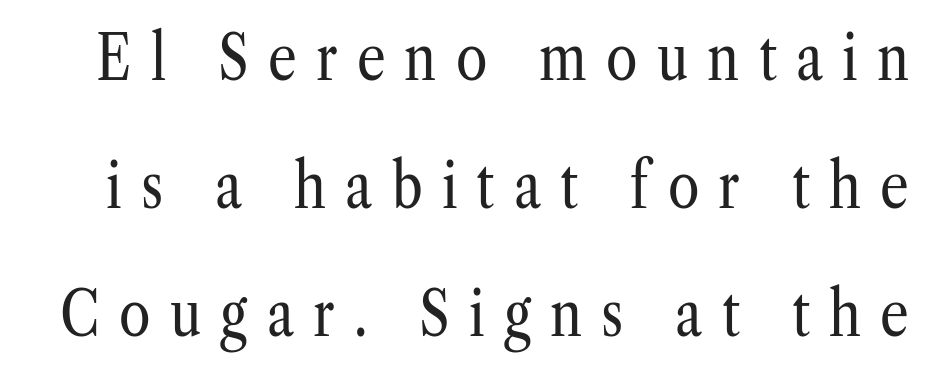
The image shows 64 px regular-weight, condensed serif type, upright; set loose line spacing (2.0x), unusually wide letter spacing (+0.3 em), not underlined; low stroke contrast and a medium x-height.
